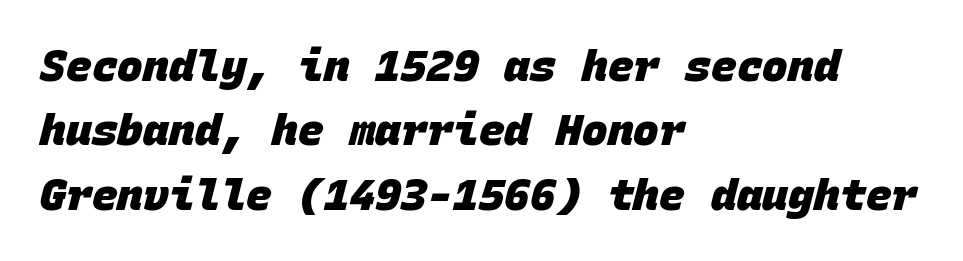
Does the leading feel generous? No, just average. On the weight axis this lands at bold, roughly 700. Quick note: underline off. Tracking value appears to be zero — textbook default spacing. Examine the stroke ends and you'll find no serifs.
